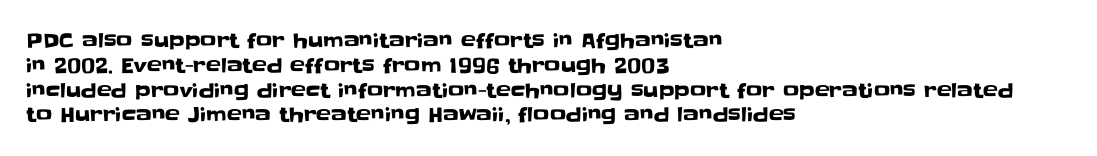
The image shows 20 px text type, upright; set left-aligned, line spacing 1.24x, normal letter spacing, not underlined.
